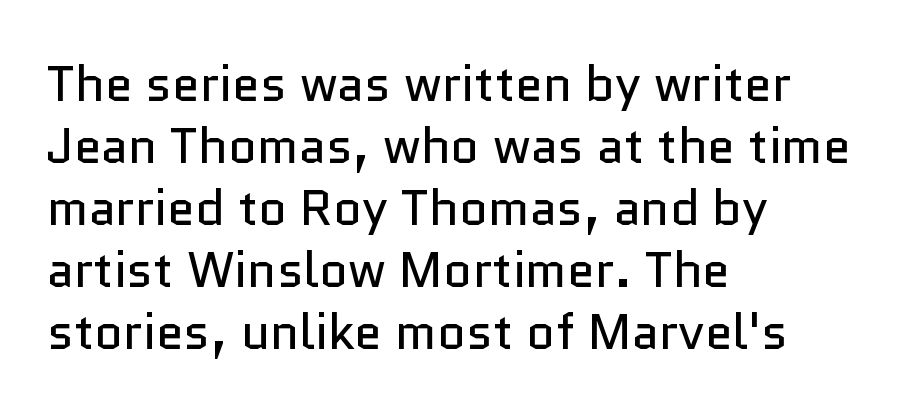
{"serif": "no", "italic": "no", "bold": "no", "weight": "regular", "width": "normal", "stroke_contrast": "low", "x_height": "medium", "monospaced": "no", "underline": "no", "align": "left", "line_spacing_ratio": 1.24, "letter_spacing": "normal", "letter_spacing_em": 0.0, "glyph_px": 50}
